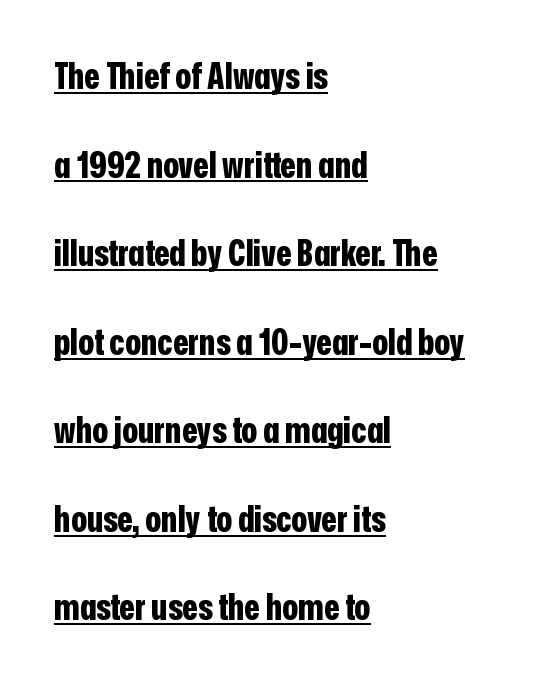
The image shows 36 px bold, condensed sans-serif type, upright; set left-aligned, loose line spacing (2.46x), normal letter spacing, underlined; low stroke contrast and a medium x-height.
